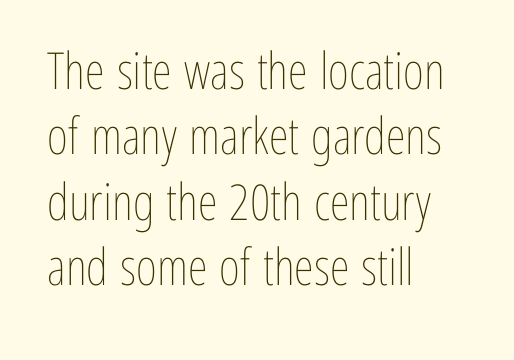
Only glyphs here, with clear space below each row. The strokes carry an ordinary text weight at most. Line spacing here is normal. Where is the straight margin? On the left.
